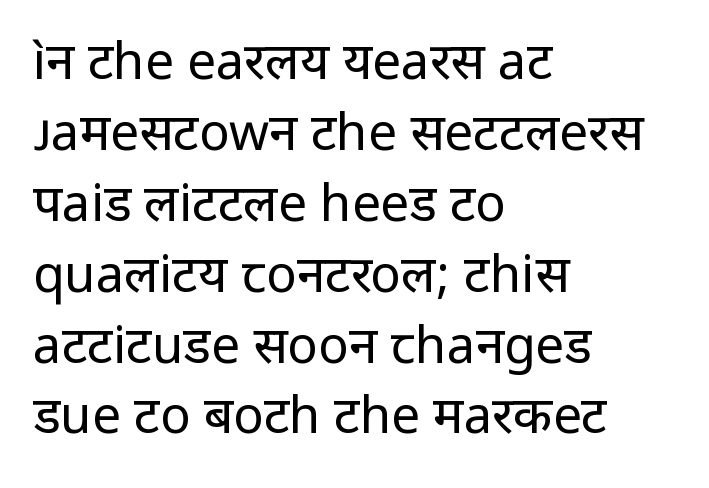
{"serif": "no", "italic": "no", "bold": "no", "weight": "regular", "width": "normal", "stroke_contrast": "low", "x_height": "medium", "monospaced": "no", "underline": "no", "align": "left", "line_spacing": "normal", "line_spacing_ratio": 1.39, "letter_spacing": "normal", "letter_spacing_em": 0.0, "glyph_px": 51}
